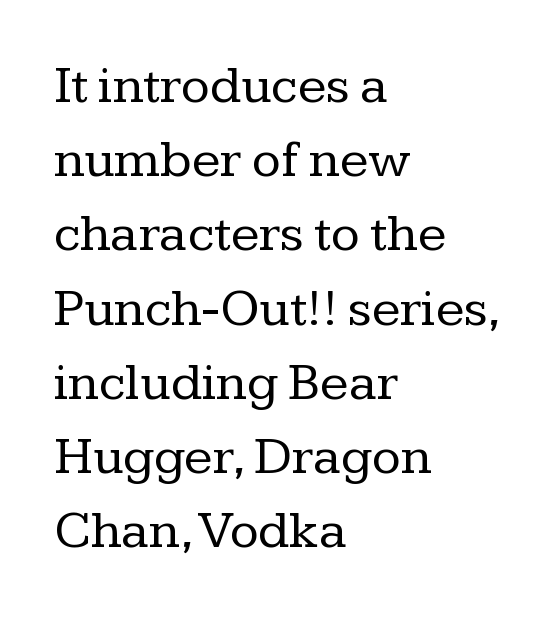
Every stem runs plumb, perpendicular to the baseline. Is the type heavy? It reads as light-to-regular instead. Character widths vary here, with narrow letters taking less room than wide ones. These lines sit exactly where default settings would place them. Is the block centered? No — it sits flush against the left margin. Standard letterfit; no display-style spreading of the glyphs.
